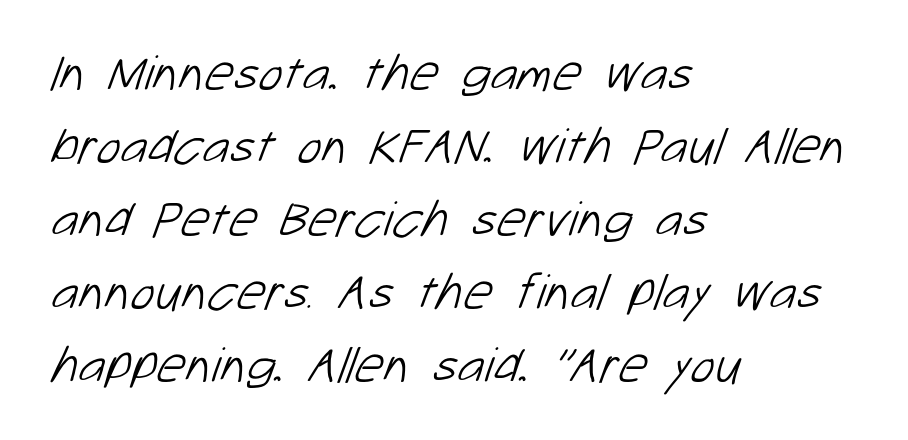
Q: Is the text bold? A: No.
Q: Is the typeface a serif or a sans-serif typeface? A: Sans-serif.
Q: Is the text underlined? A: No.
Q: How is the paragraph aligned? A: Left-aligned.
Q: Is the spacing between letters normal or unusually wide? A: Normal.
Q: Is the spacing between lines tight, normal or loose? A: Normal.
Q: Width (condensed, normal, or wide)? A: Normal.
Q: Stroke contrast? A: Low.
Q: x-height? A: Medium.
Q: Monospaced? A: No.
